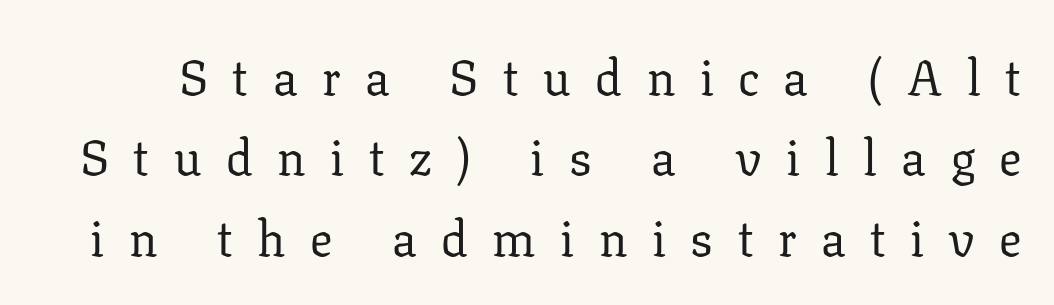
Q: Is the text bold? A: No.
Q: Is the text italic (slanted)? A: No, it is upright.
Q: Is the typeface a serif or a sans-serif typeface? A: Serif.
Q: Is the text underlined? A: No.
Q: Is the spacing between letters normal or unusually wide? A: Unusually wide.
Q: Is the spacing between lines tight, normal or loose? A: Normal.
Q: Width (condensed, normal, or wide)? A: Normal.
Q: Stroke contrast? A: Low.
Q: x-height? A: Medium.
Q: Monospaced? A: No.
